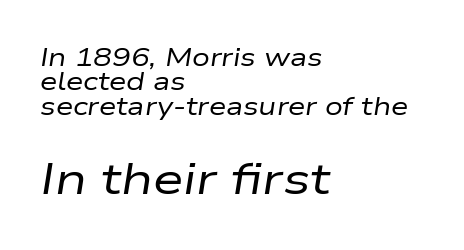
Q: Is the text bold? A: No.
Q: Is the text italic (slanted)? A: Yes, it leans right by about 9 degrees.
Q: Is the text underlined? A: No.
Q: How is the paragraph aligned? A: Left-aligned.
Q: Is the spacing between letters normal or unusually wide? A: Normal.
Q: Is the spacing between lines tight, normal or loose? A: Tight.
Q: Which block of text is set in a larger size, the first (top) or the second (bottom)? A: The second (bottom) one.
Q: Width (condensed, normal, or wide)? A: Wide.
Q: Stroke contrast? A: Low.
Q: x-height? A: Medium.
Q: Monospaced? A: No.
